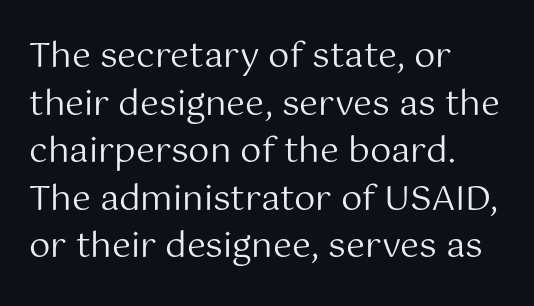
Q: Is the text bold? A: No.
Q: Is the text italic (slanted)? A: No, it is upright.
Q: Is the typeface a serif or a sans-serif typeface? A: Sans-serif.
Q: Is the text underlined? A: No.
Q: How is the paragraph aligned? A: Left-aligned.
Q: Is the spacing between letters normal or unusually wide? A: Normal.
Q: Is the spacing between lines tight, normal or loose? A: Normal.
Q: Width (condensed, normal, or wide)? A: Normal.
Q: Stroke contrast? A: Medium.
Q: x-height? A: Medium.
Q: Monospaced? A: No.
